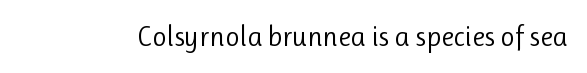
Q: Is the text bold? A: No.
Q: Is the text italic (slanted)? A: No, it is upright.
Q: Is the typeface a serif or a sans-serif typeface? A: Sans-serif.
Q: Is the text underlined? A: No.
Q: Is the spacing between letters normal or unusually wide? A: Normal.
Q: Width (condensed, normal, or wide)? A: Normal.
Q: Stroke contrast? A: Low.
Q: x-height? A: Medium.
Q: Monospaced? A: No.
